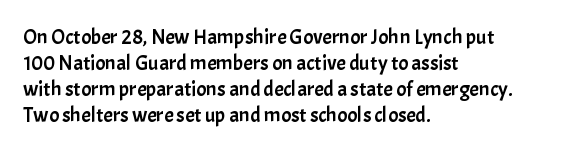
The image shows 21 px text type, upright; set left-aligned, line spacing 1.24x, normal letter spacing, not underlined.
